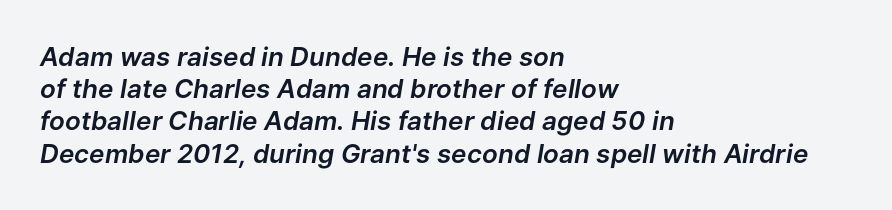
{"italic": "yes", "lean": "right", "slant_degrees": 9, "underline": "no", "align": "left", "line_spacing_ratio": 1.24, "letter_spacing": "normal", "letter_spacing_em": 0.0, "glyph_px": 26}
